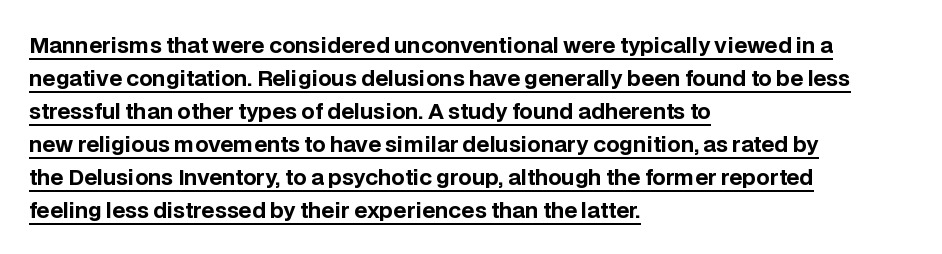
{"italic": "no", "bold": "yes", "underline": "yes", "align": "left", "line_spacing": "normal", "line_spacing_ratio": 1.57, "letter_spacing": "normal", "letter_spacing_em": 0.0, "glyph_px": 21}
